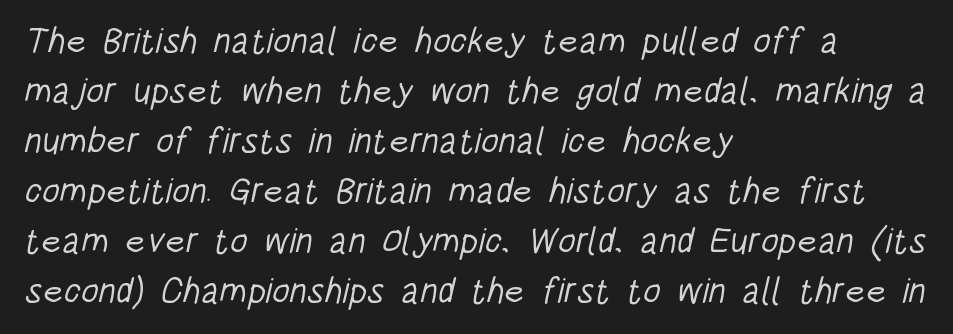
Q: Is the text bold? A: No.
Q: Is the typeface a serif or a sans-serif typeface? A: Sans-serif.
Q: Is the text underlined? A: No.
Q: How is the paragraph aligned? A: Left-aligned.
Q: Is the spacing between letters normal or unusually wide? A: Normal.
Q: Is the spacing between lines tight, normal or loose? A: Normal.
Q: Width (condensed, normal, or wide)? A: Condensed.
Q: Stroke contrast? A: Low.
Q: x-height? A: Large.
Q: Monospaced? A: No.
